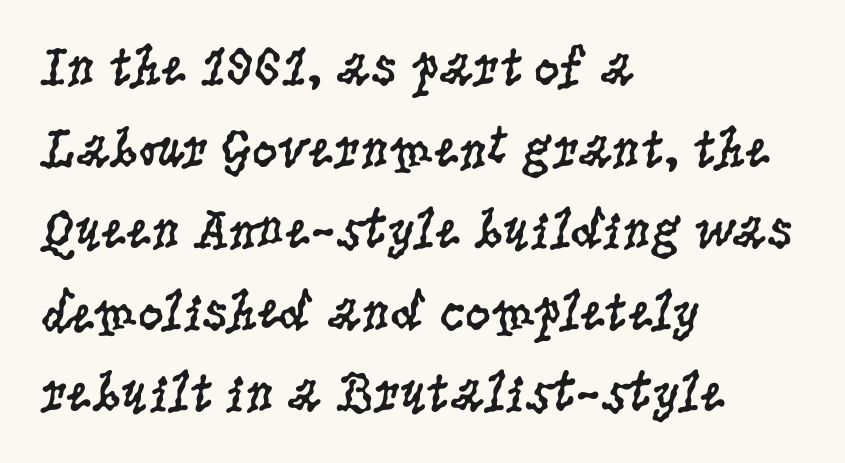
{"serif": "yes", "bold": "no", "weight": "regular", "width": "condensed", "stroke_contrast": "low", "x_height": "large", "monospaced": "no", "underline": "no", "align": "left", "line_spacing": "normal", "line_spacing_ratio": 1.43, "letter_spacing": "normal", "letter_spacing_em": 0.0, "glyph_px": 57}
